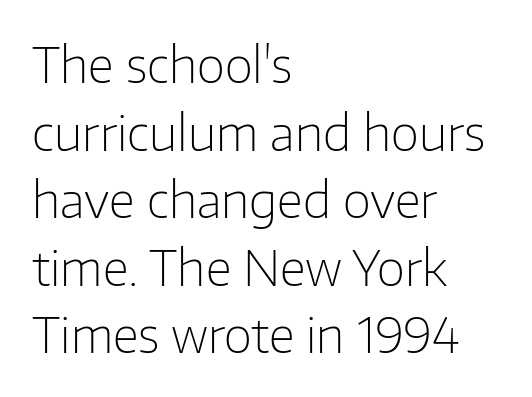
Visually the block forms a straight wall on the left and a jagged coastline on the right. Words appear dense and cohesive because spacing is normal. A light-to-regular cut is what we see here. Decoration check: the copy has no underline.
